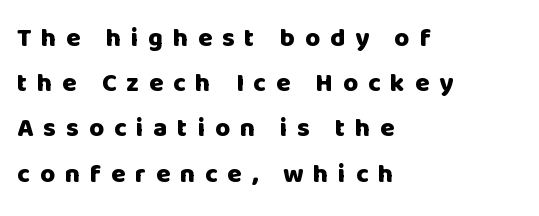
The passage is arranged the way most books set body copy — flush left. A full-strength bold gives these letters their thick strokes. Descenders hang freely into open space. These lines have a slow, spaced-out rhythm from letter to letter. In terms of posture, this sample is upright.
